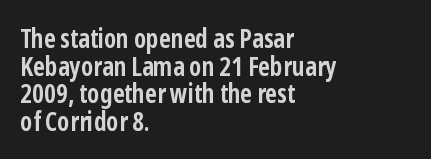
{"italic": "no", "bold": "yes", "underline": "no", "align": "left", "line_spacing": "tight", "line_spacing_ratio": 1.06, "letter_spacing": "normal", "letter_spacing_em": 0.0, "glyph_px": 26}
